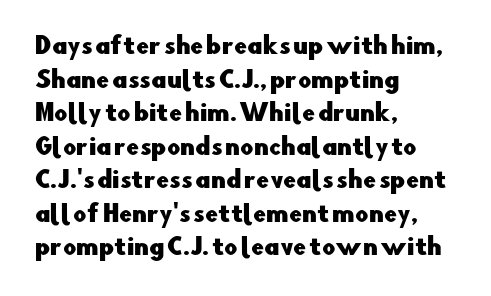
{"italic": "no", "underline": "no", "align": "left", "line_spacing": "normal", "line_spacing_ratio": 1.46, "letter_spacing": "normal", "letter_spacing_em": 0.0, "glyph_px": 23}
